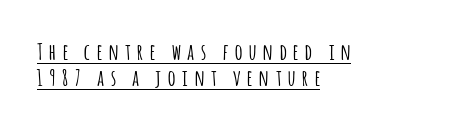
Q: Is the text italic (slanted)? A: No, it is upright.
Q: Is the text underlined? A: Yes.
Q: How is the paragraph aligned? A: Left-aligned.
Q: Is the spacing between letters normal or unusually wide? A: Unusually wide.
Q: Is the spacing between lines tight, normal or loose? A: Tight.
